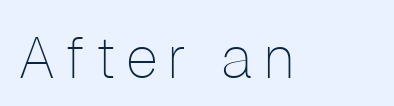
{"serif": "no", "italic": "no", "bold": "no", "weight": "thin", "width": "normal", "stroke_contrast": "low", "x_height": "medium", "monospaced": "no", "underline": "no", "glyph_px": 58}
